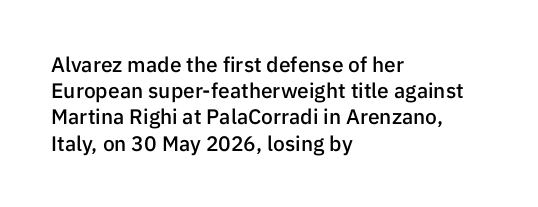
{"italic": "no", "bold": "semi", "underline": "no", "align": "left", "line_spacing": "normal", "line_spacing_ratio": 1.25, "letter_spacing": "normal", "letter_spacing_em": 0.0, "glyph_px": 21}
